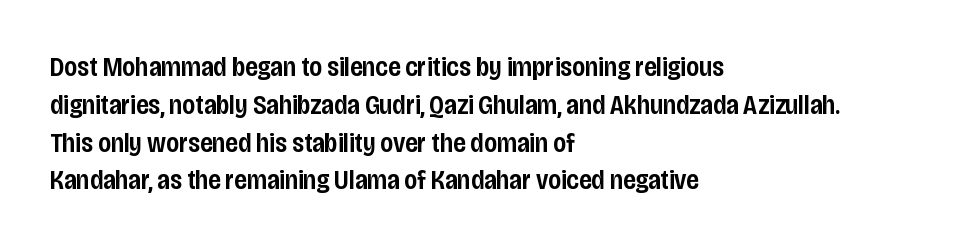
The image shows 27 px text type, upright; set left-aligned, normal line spacing (1.4x), normal letter spacing, not underlined.
